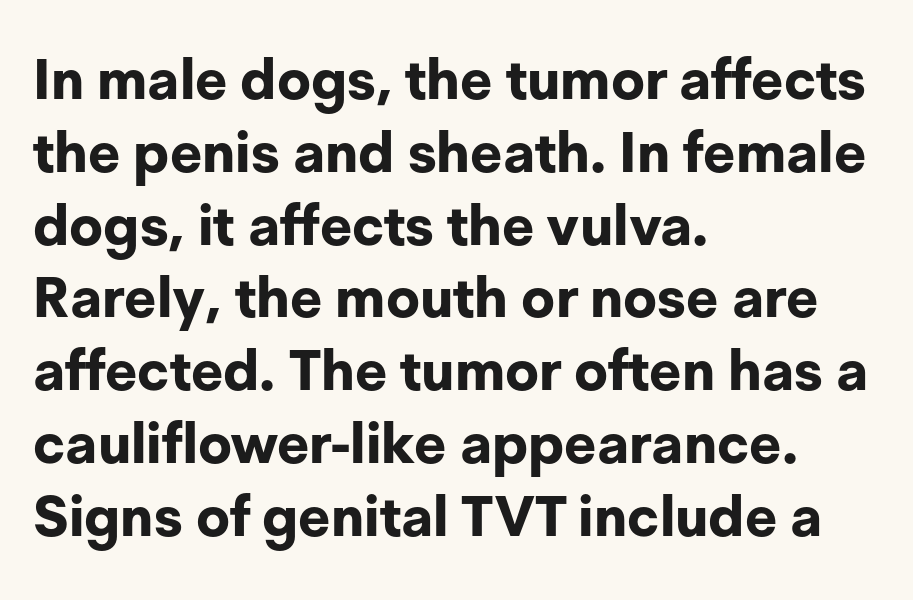
{"serif": "no", "italic": "no", "bold": "yes", "weight": "bold", "width": "normal", "stroke_contrast": "low", "x_height": "medium", "monospaced": "no", "underline": "no", "align": "left", "line_spacing": "normal", "line_spacing_ratio": 1.3, "letter_spacing": "normal", "letter_spacing_em": 0.0, "glyph_px": 56}
